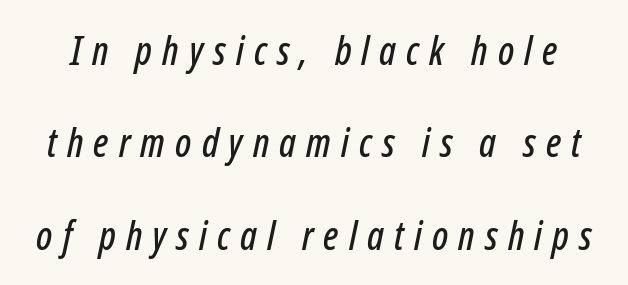
{"italic": "yes", "lean": "right", "slant_degrees": 12, "width": "condensed", "stroke_contrast": "low", "x_height": "medium", "monospaced": "no", "underline": "no", "line_spacing": "loose", "line_spacing_ratio": 2.37, "letter_spacing": "wide", "letter_spacing_em": 0.26, "glyph_px": 39}
